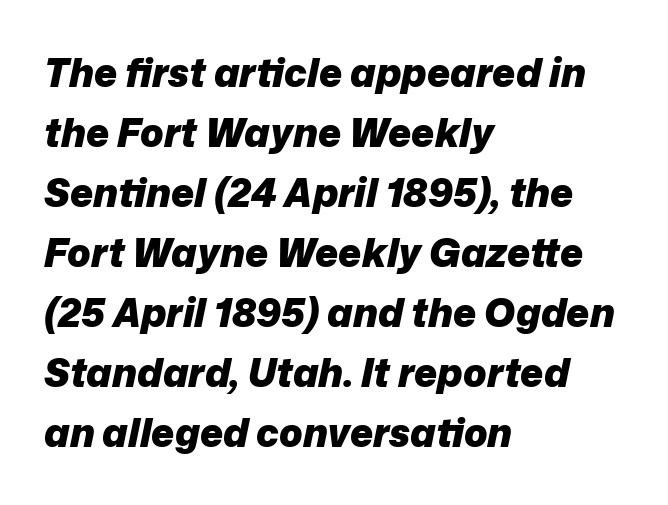
Q: Is the text bold? A: Yes.
Q: Is the text italic (slanted)? A: Yes, it leans right by about 12 degrees.
Q: Is the text underlined? A: No.
Q: How is the paragraph aligned? A: Left-aligned.
Q: Is the spacing between letters normal or unusually wide? A: Normal.
Q: Is the spacing between lines tight, normal or loose? A: Normal.
Q: Width (condensed, normal, or wide)? A: Normal.
Q: Stroke contrast? A: Low.
Q: x-height? A: Medium.
Q: Monospaced? A: No.
